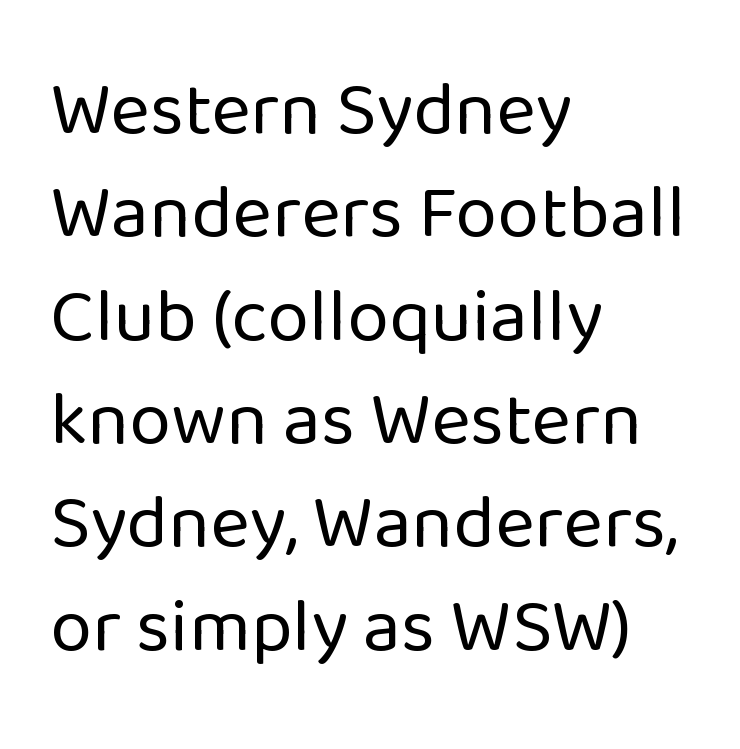
{"serif": "no", "italic": "no", "bold": "no", "weight": "regular", "width": "normal", "stroke_contrast": "low", "x_height": "medium", "monospaced": "no", "underline": "no", "align": "left", "line_spacing": "normal", "line_spacing_ratio": 1.36, "letter_spacing": "normal", "letter_spacing_em": 0.0, "glyph_px": 76}
